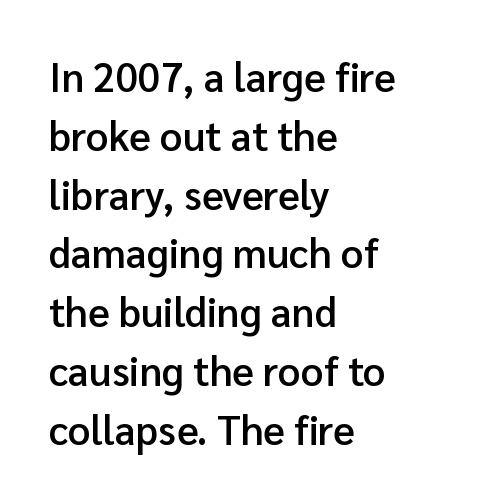
{"serif": "no", "italic": "no", "bold": "semi", "weight": "semibold", "width": "normal", "stroke_contrast": "low", "x_height": "medium", "monospaced": "no", "underline": "no", "align": "left", "line_spacing": "normal", "line_spacing_ratio": 1.47, "letter_spacing": "normal", "letter_spacing_em": 0.0, "glyph_px": 40}
